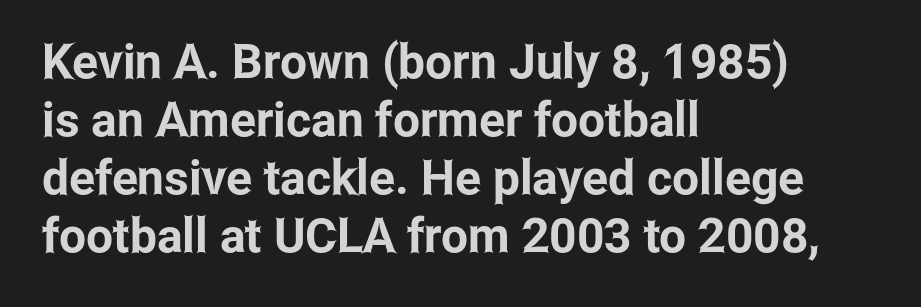
Nope, no serifs anywhere on these letters. Varying glyph widths throughout — classic text-font behaviour. Which margin do the lines hug? The left one — the right edge is uneven. This sample uses an upright cut, with every glyph sitting square on the baseline.
